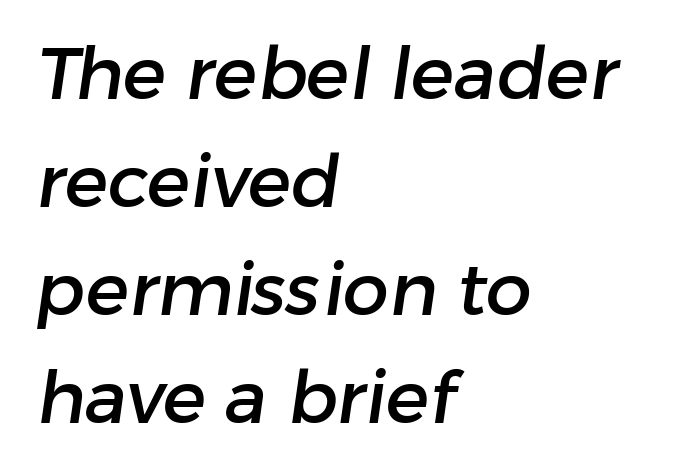
Each letter keeps its own natural width here, so spacing adapts to shape. Descenders hang freely into open space. Note: no serifs on the glyphs. Observe the ordinary spacing: letters are neighbours, not strangers. The rendering uses a moderate line-height, typical for paragraphs.
